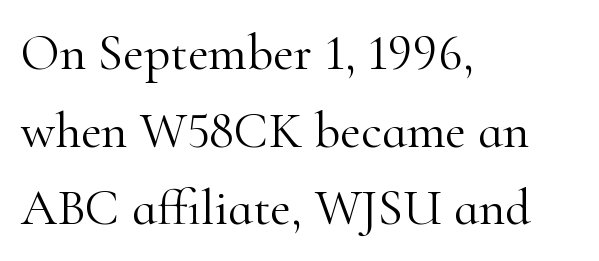
Q: Is the text bold? A: No.
Q: Is the text italic (slanted)? A: No, it is upright.
Q: Is the typeface a serif or a sans-serif typeface? A: Serif.
Q: Is the text underlined? A: No.
Q: How is the paragraph aligned? A: Left-aligned.
Q: Is the spacing between letters normal or unusually wide? A: Normal.
Q: Is the spacing between lines tight, normal or loose? A: Normal.
Q: Width (condensed, normal, or wide)? A: Normal.
Q: Stroke contrast? A: High.
Q: x-height? A: Small.
Q: Monospaced? A: No.
